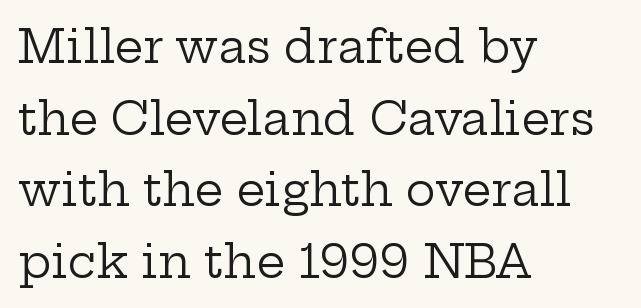
Weight: in the light-to-regular range. Rule under the text: the space is simply empty. What kind of face is this? One with serifs. Unlike italic type, these characters show no tilt at all. The ragged edge is on the right, which tells us the setting is flush left. Leading: standard.
